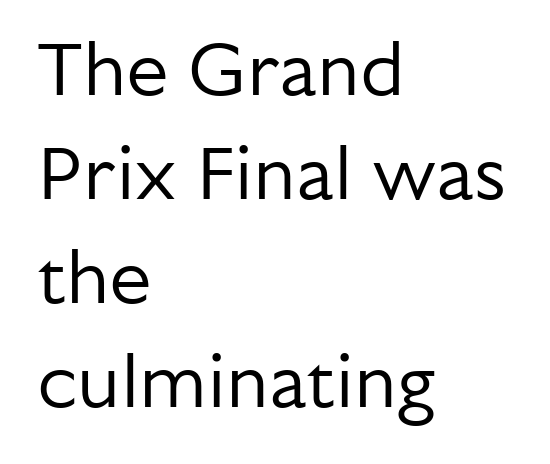
The image shows 76 px regular-weight sans-serif type, upright; set left-aligned, normal line spacing (1.37x), normal letter spacing, not underlined; low stroke contrast and a medium x-height.
